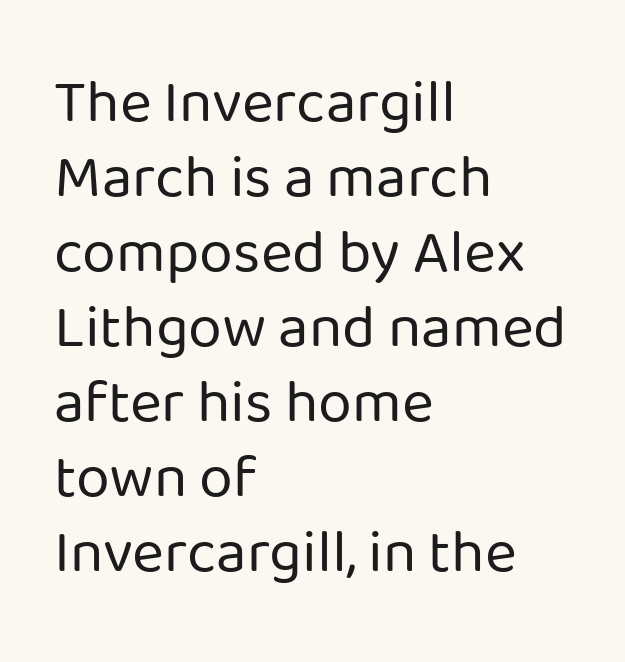
The passage shown is not underscored anywhere. The weight would be labelled regular, book, light, or lighter still. The letters stand straight up with perfectly vertical stems. Character widths vary here, with narrow letters taking less room than wide ones. Which margin do the lines hug? The left one — the right edge is uneven. You can tell from the bare stems that sans-serif type was used.
